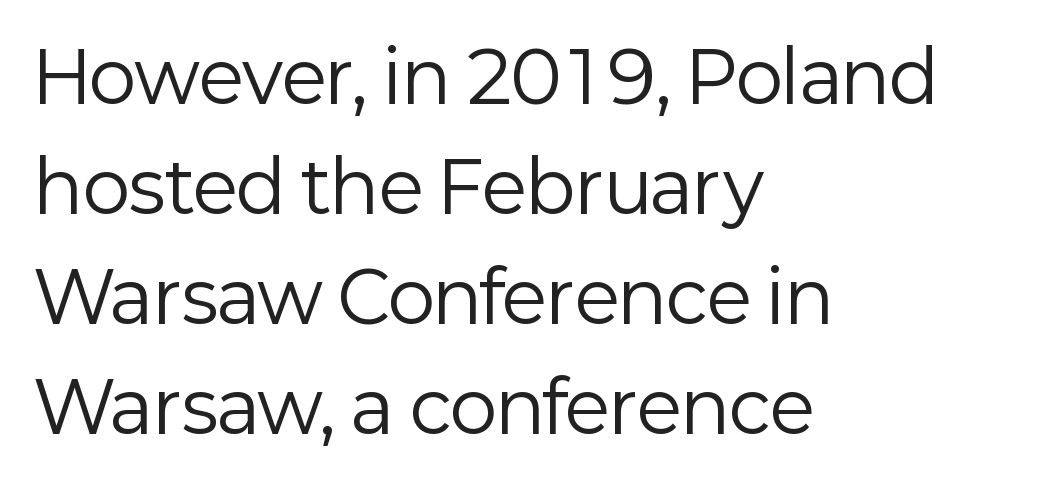
{"serif": "no", "italic": "no", "bold": "no", "weight": "regular", "width": "normal", "stroke_contrast": "low", "x_height": "medium", "monospaced": "no", "underline": "no", "align": "left", "line_spacing": "normal", "line_spacing_ratio": 1.55, "letter_spacing": "normal", "letter_spacing_em": 0.0, "glyph_px": 71}
